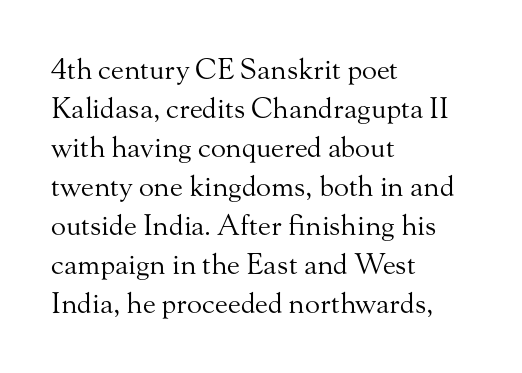
Evenly set lines give the paragraph a standard silhouette. This sample uses plain, unmodified letter spacing. Descenders hang freely into open space. Visually the block forms a straight wall on the left and a jagged coastline on the right. Looks like regular typesetting: each glyph gets only the width it needs. The letters carry serifs — small finishing strokes at the ends of their stems.
